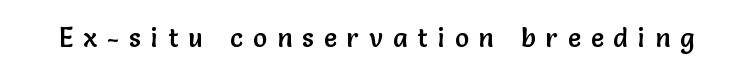
The image shows 26 px text type, upright; set unusually wide letter spacing (+0.39 em), not underlined.
